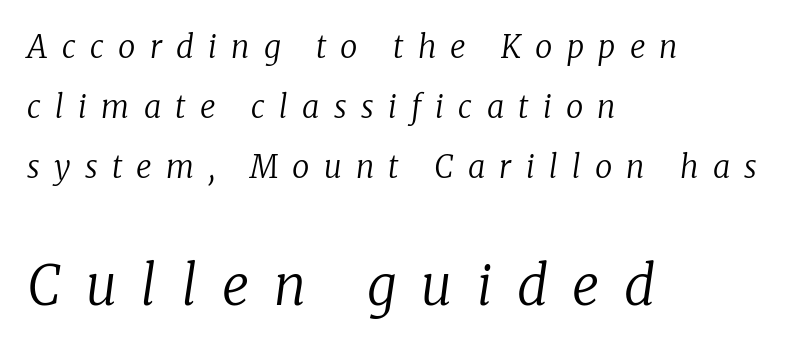
Character widths vary here, with narrow letters taking less room than wide ones. Would a proofreader flag this as italicized? Yes. Is this a sans? No — the strokes have serifs. Which chunk is bigger? The second one — the bottom block dwarfs the top. This rendering widens character spacing well past its baseline value. Vertical spacing — loose.
